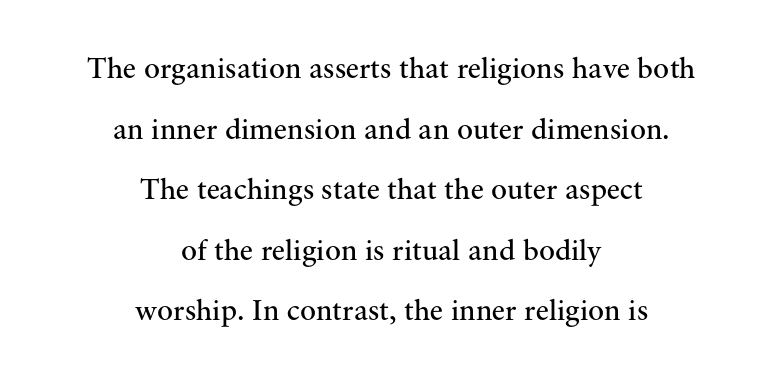
{"serif": "yes", "italic": "no", "bold": "no", "weight": "regular", "width": "normal", "stroke_contrast": "medium", "x_height": "small", "monospaced": "no", "underline": "no", "align": "center", "line_spacing": "loose", "line_spacing_ratio": 2.02, "letter_spacing": "normal", "letter_spacing_em": 0.0, "glyph_px": 30}
